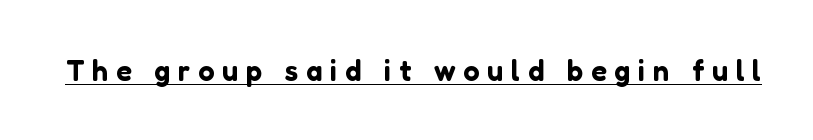
{"serif": "no", "italic": "no", "width": "normal", "stroke_contrast": "low", "x_height": "medium", "monospaced": "no", "underline": "yes", "letter_spacing": "wide", "letter_spacing_em": 0.27, "glyph_px": 29}
